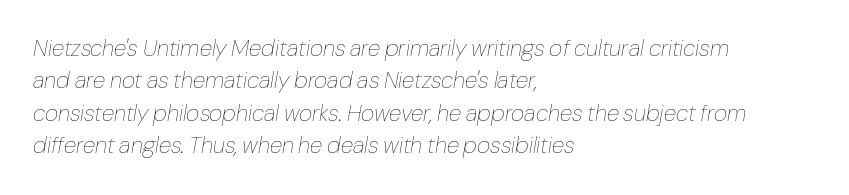
The lines sit at an ordinary, default distance from one another. Underline: absent. The specimen reads as italic at a glance. One-word summary of the alignment: left. Words appear dense and cohesive because spacing is normal. Stroke mass is kept to a normal reading level or below.
